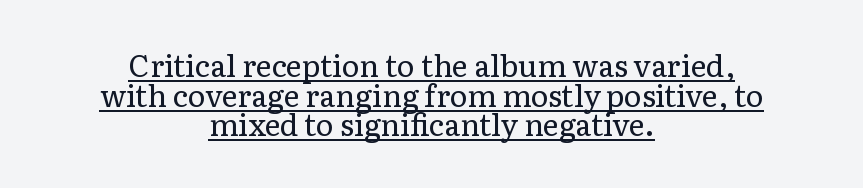
Q: Is the text bold? A: No.
Q: Is the text italic (slanted)? A: No, it is upright.
Q: Is the typeface a serif or a sans-serif typeface? A: Serif.
Q: Is the text underlined? A: Yes.
Q: How is the paragraph aligned? A: Centered.
Q: Is the spacing between letters normal or unusually wide? A: Normal.
Q: Is the spacing between lines tight, normal or loose? A: Tight.
Q: Width (condensed, normal, or wide)? A: Normal.
Q: Stroke contrast? A: Low.
Q: x-height? A: Medium.
Q: Monospaced? A: No.
